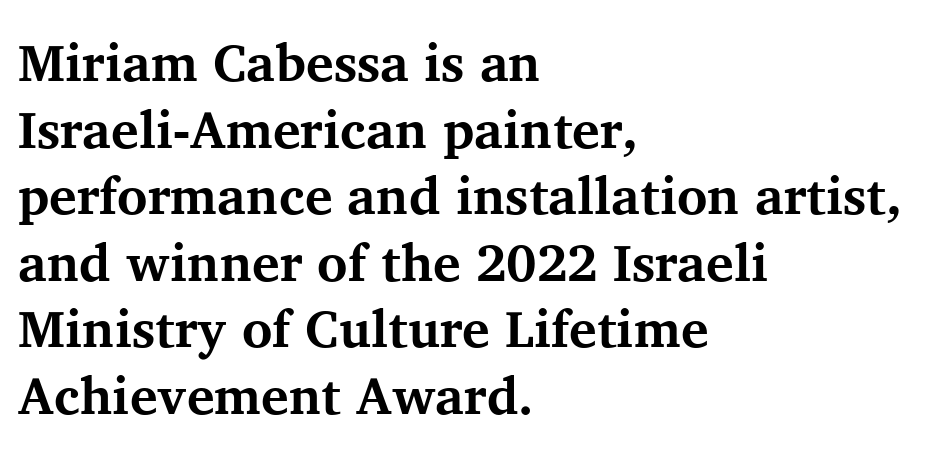
Heavy, bold letterforms. In terms of posture, this sample is upright. Proportional: the letters do not fall into vertical columns. This block has exactly the height ordinary leading produces.
